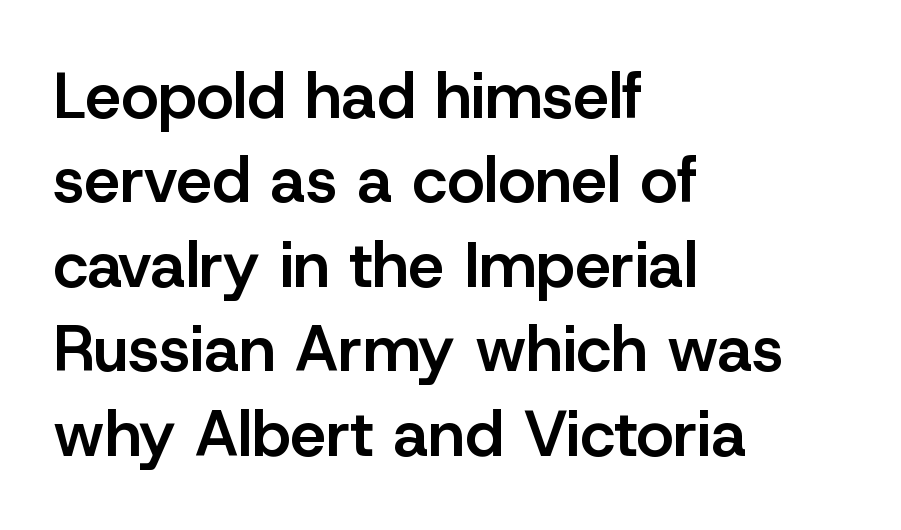
{"serif": "no", "italic": "no", "bold": "semi", "weight": "semibold", "width": "normal", "stroke_contrast": "low", "x_height": "medium", "monospaced": "no", "underline": "no", "align": "left", "line_spacing": "normal", "line_spacing_ratio": 1.32, "letter_spacing": "normal", "letter_spacing_em": 0.0, "glyph_px": 64}
